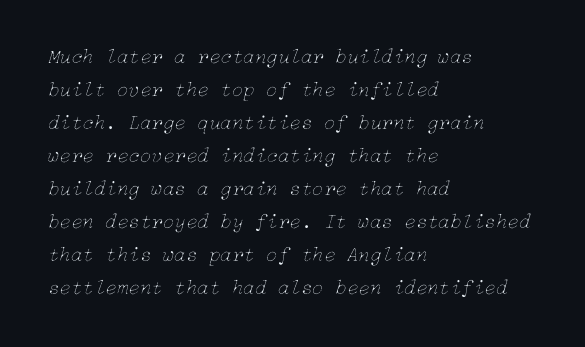
One glance says typical: line gaps are just what's usual. Stems and bowls with no extra thickness — not bold. The passage shown leans; its letterforms are oblique. This sample is left-justified, so line endings fall wherever the words run out. Type without underlining. Honestly, the letter spacing is just normal — you wouldn't notice it.
